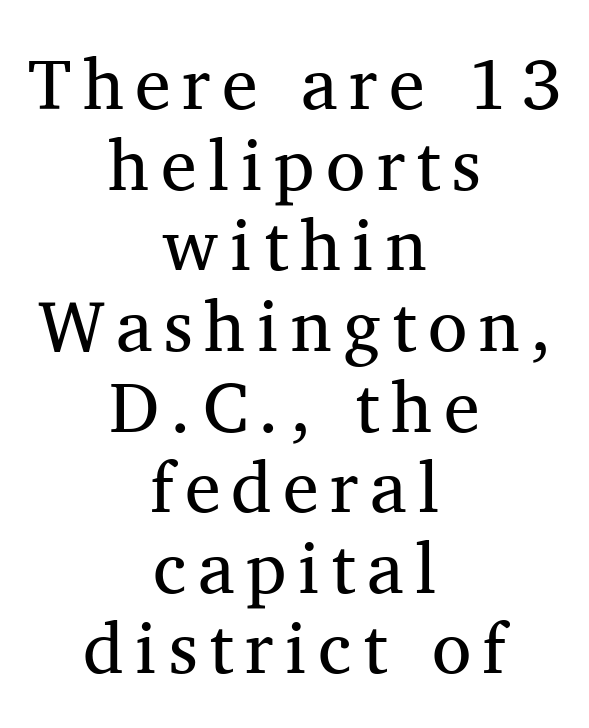
The strip under each line holds only bare page. Is this a fixed-width face? No — the glyphs have proportional, varying widths. No heavy texture on the line: the type isn't bold. The letters carry serifs — small finishing strokes at the ends of their stems.
